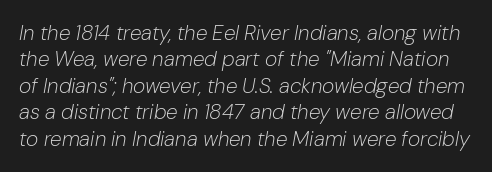
The image shows 21 px text type, italic (leaning right); set normal line spacing (1.26x), normal letter spacing, not underlined.
